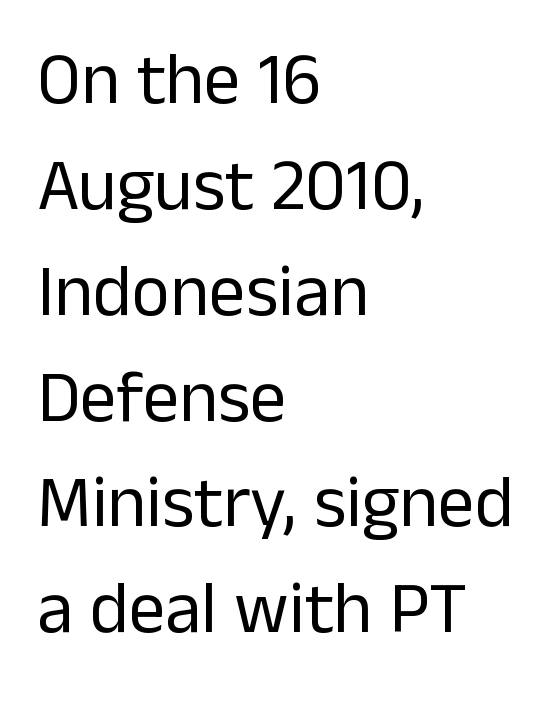
The image shows 73 px regular-weight sans-serif type, upright; set left-aligned, normal line spacing (1.45x), normal letter spacing, not underlined; low stroke contrast and a medium x-height.
